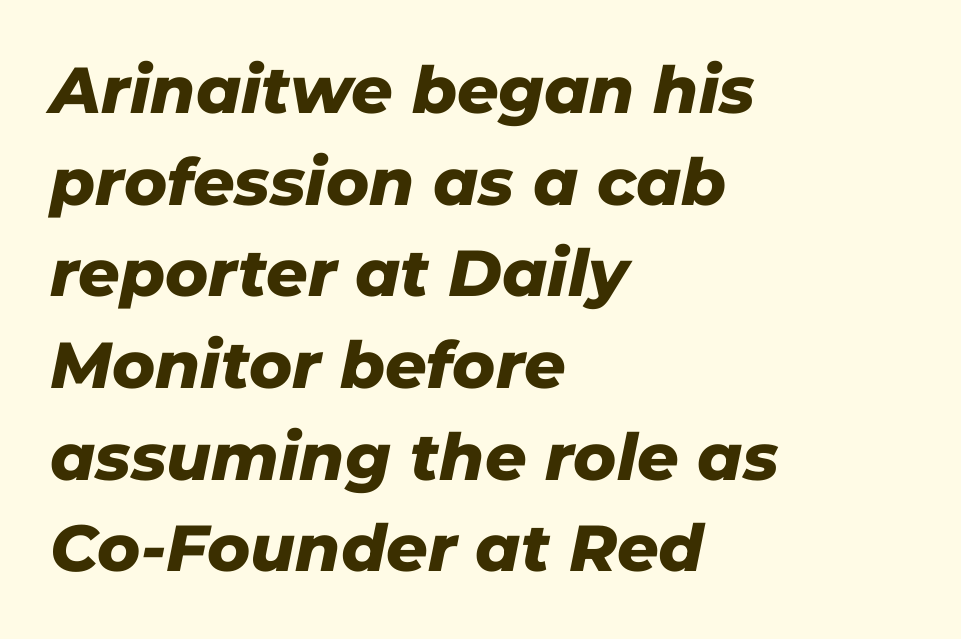
Stroke thickness is high; the sample reads as a true bold. Italic: yes, the glyphs are oblique. A student would call this left alignment; a typographer would say flush left, rag right. Leading matches the norm, producing a regular column. This rendering leaves character spacing at its baseline value.
